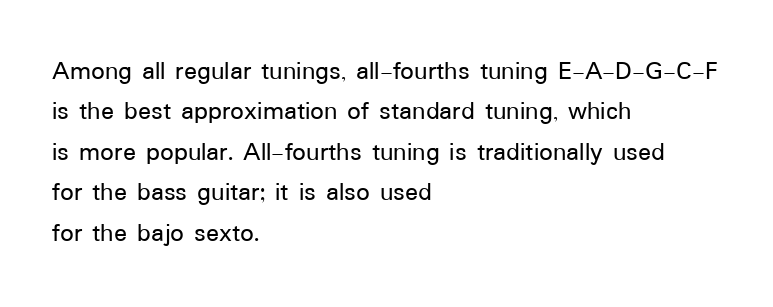
No italicization has been applied; the sample stays upright. This block has exactly the height ordinary leading produces. Students, note that the glyphs here touch the page at normal intervals. Typeset ragged right — the left edge is the straight one.
